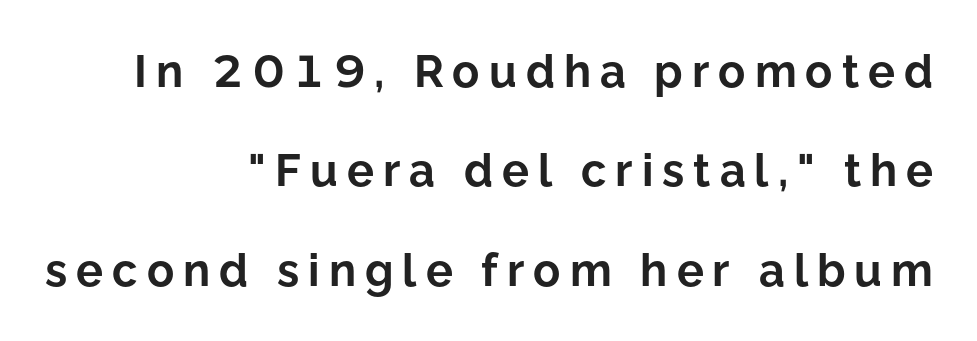
The letters advance in unequal steps, a hallmark of proportional type. Check where the strokes stop: nothing finishes them off — pure sans. Plenty of ink on the page — the face is bold. Which margin do the lines hug? The right one — the left edge is uneven. The axis of the letterforms is exactly vertical.
